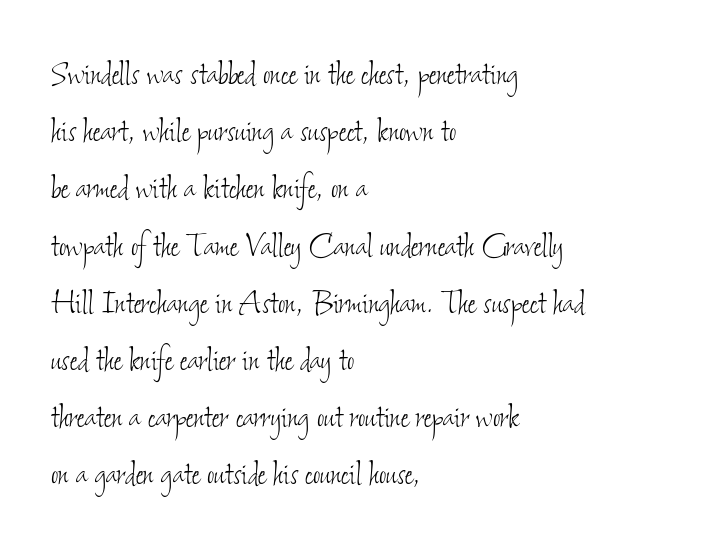
Students, note that the glyphs here touch the page at normal intervals. This reads as an unemphasized weight, regular at the heaviest. The strip under each line holds only bare page. Is this a fixed-width face? No — the glyphs have proportional, varying widths. This block has exactly the height ordinary leading produces.
